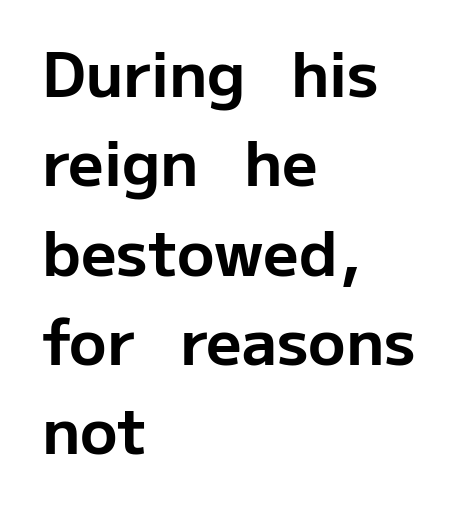
{"serif": "no", "italic": "no", "bold": "yes", "weight": "bold", "width": "normal", "stroke_contrast": "low", "x_height": "medium", "monospaced": "no", "underline": "no", "align": "left", "line_spacing": "normal", "line_spacing_ratio": 1.44, "letter_spacing": "normal", "letter_spacing_em": 0.0, "glyph_px": 62}
